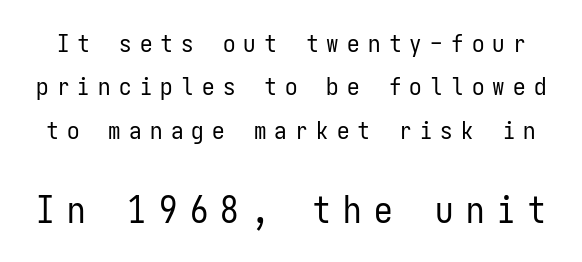
The image shows 37 px regular-weight, condensed sans-serif type, upright, monospaced; set line spacing 1.74x, unusually wide letter spacing (+0.33 em), not underlined; the second (bottom) block is 1.48x larger; low stroke contrast and a medium x-height.
